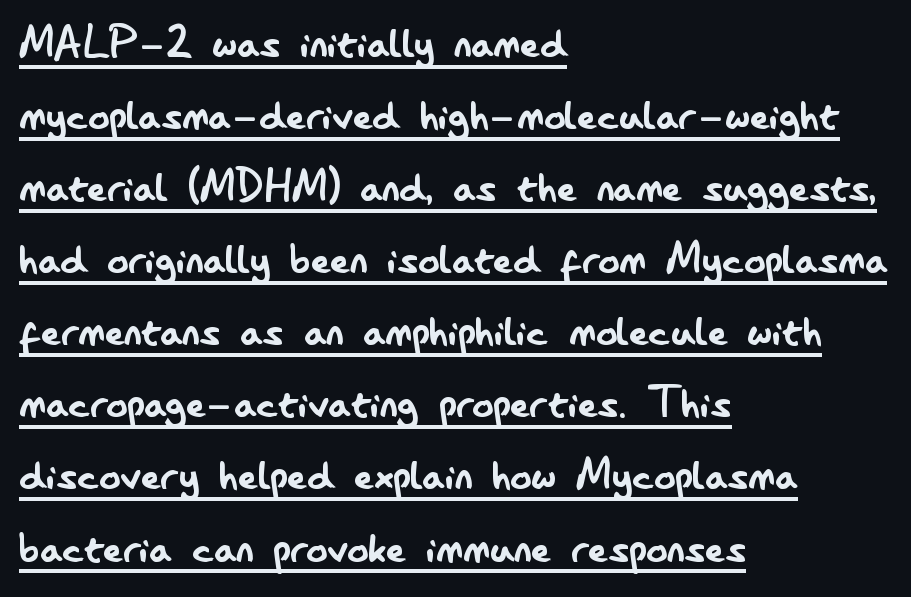
The cut favours lightness, reaching ordinary text weight at its darkest. Compared with typical body copy, the letter spacing here is the same. The lettering holds an erect, upright posture throughout. A continuous stroke trails under the words, as in a hyperlink. The rendering anchors every line to the left-hand side.
